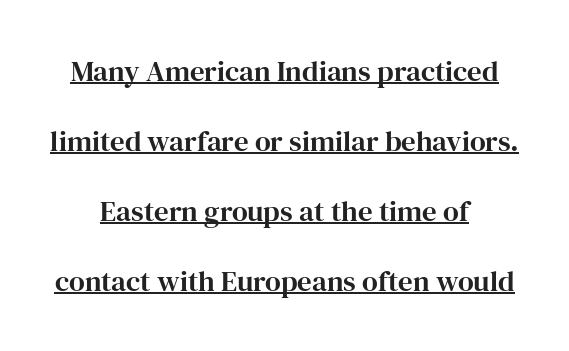
{"serif": "yes", "italic": "no", "width": "normal", "stroke_contrast": "high", "x_height": "medium", "monospaced": "no", "underline": "yes", "align": "center", "line_spacing": "loose", "line_spacing_ratio": 2.41, "letter_spacing": "normal", "letter_spacing_em": 0.0, "glyph_px": 29}
